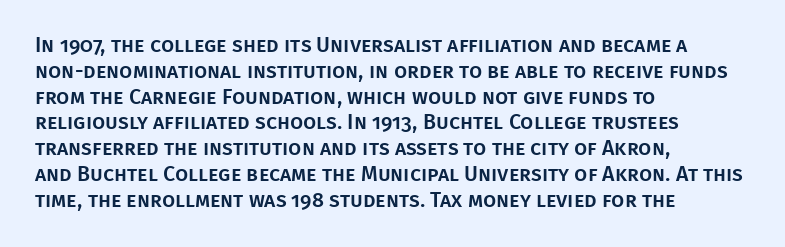
The image shows 21 px text type, upright; set left-aligned, line spacing 1.23x, normal letter spacing, not underlined.
